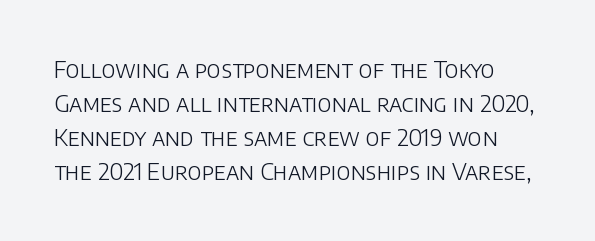
The vertical gap from one line to the next is medium. In terms of posture, this sample is upright. The characters are drawn with everyday or finer stroke widths. This rendering features lettering with no underline. Inter-character spacing is left at the font's built-in metrics.
